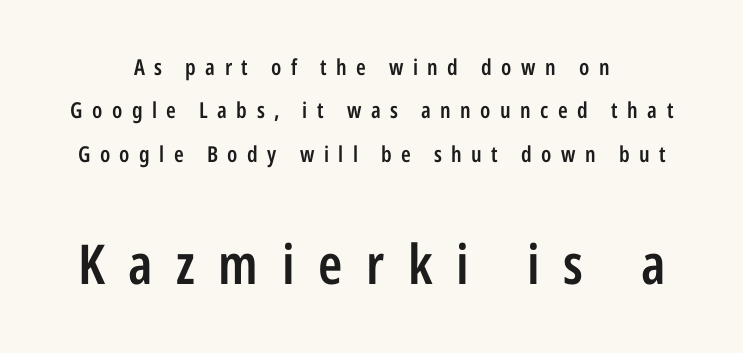
The image shows 55 px semibold, condensed sans-serif type, upright; set loose line spacing (1.97x), unusually wide letter spacing (+0.43 em), not underlined; the second (bottom) block is 2.5x larger; low stroke contrast and a medium x-height.
